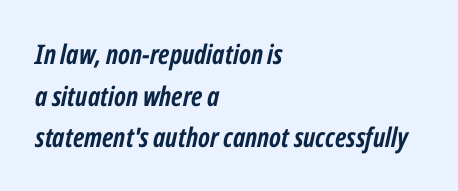
{"italic": "yes", "lean": "right", "slant_degrees": 12, "bold": "yes", "underline": "no", "align": "left", "line_spacing": "normal", "line_spacing_ratio": 1.54, "letter_spacing": "normal", "letter_spacing_em": 0.0, "glyph_px": 27}
